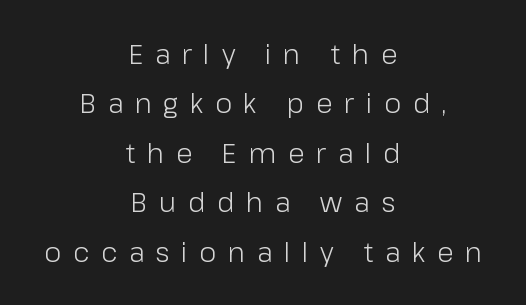
The image shows 27 px text type, upright; set centered, line spacing 1.83x, unusually wide letter spacing (+0.43 em), not underlined.
